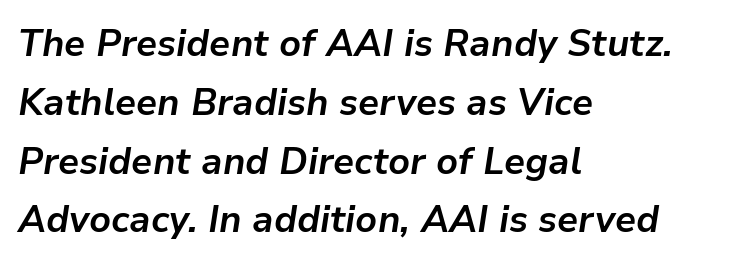
Each letter keeps its own natural width here, so spacing adapts to shape. This rendering uses left alignment, leaving the right contour irregular. The baseline area is clear. Compared with an ordinary text face, these strokes are far heavier — a full bold. How would I describe the line gaps? Plain and ordinary. Nobody touched the tracking dial on this one.
